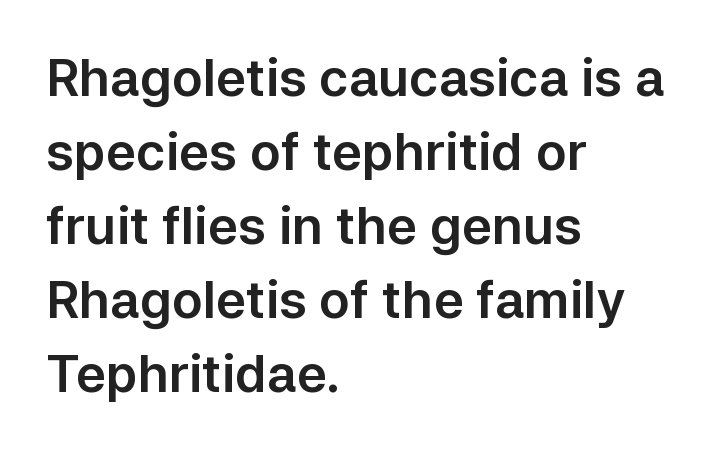
The image shows 51 px sans-serif type, upright; set left-aligned, normal line spacing (1.45x), normal letter spacing, not underlined; low stroke contrast and a medium x-height.
